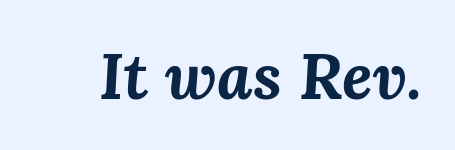
Q: Is the text bold? A: Yes.
Q: Is the text italic (slanted)? A: Yes, it leans right by about 3 degrees.
Q: Is the text underlined? A: No.
Q: Is the spacing between letters normal or unusually wide? A: Normal.
Q: Width (condensed, normal, or wide)? A: Normal.
Q: Stroke contrast? A: Medium.
Q: x-height? A: Medium.
Q: Monospaced? A: No.
